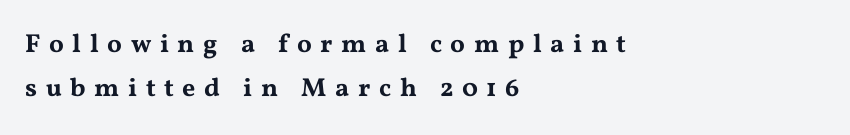
Q: Is the text italic (slanted)? A: No, it is upright.
Q: Is the text underlined? A: No.
Q: How is the paragraph aligned? A: Left-aligned.
Q: Is the spacing between letters normal or unusually wide? A: Unusually wide.
Q: Is the spacing between lines tight, normal or loose? A: Normal.
